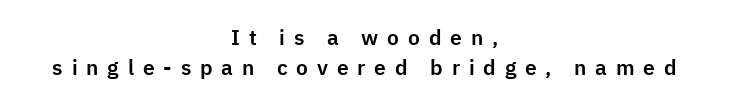
The image shows 21 px text type, upright; set centered, normal line spacing (1.42x), unusually wide letter spacing (+0.42 em), not underlined.
